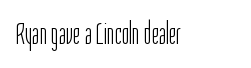
{"serif": "no", "italic": "no", "bold": "no", "weight": "light", "width": "condensed", "stroke_contrast": "low", "x_height": "medium", "monospaced": "no", "underline": "no", "letter_spacing": "normal", "letter_spacing_em": 0.0, "glyph_px": 32}
